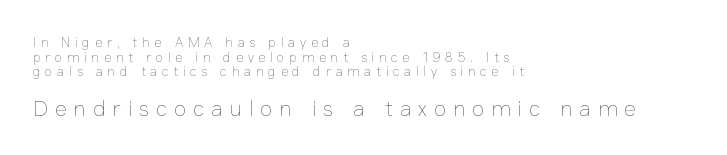
Counters stay open thanks to moderate or lighter strokes. No italicization has been applied; the sample stays upright. Words float on clear page, feet unadorned. A typesetter would call this heavily tracked-out type. Caption: upper text group reduced, lower text group enlarged.
